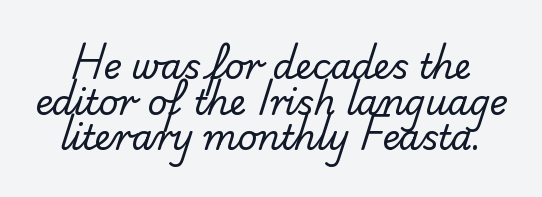
{"serif": "no", "bold": "no", "weight": "regular", "width": "normal", "stroke_contrast": "low", "x_height": "small", "monospaced": "no", "underline": "no", "line_spacing": "tight", "line_spacing_ratio": 1.05, "letter_spacing": "normal", "letter_spacing_em": 0.0, "glyph_px": 34}
